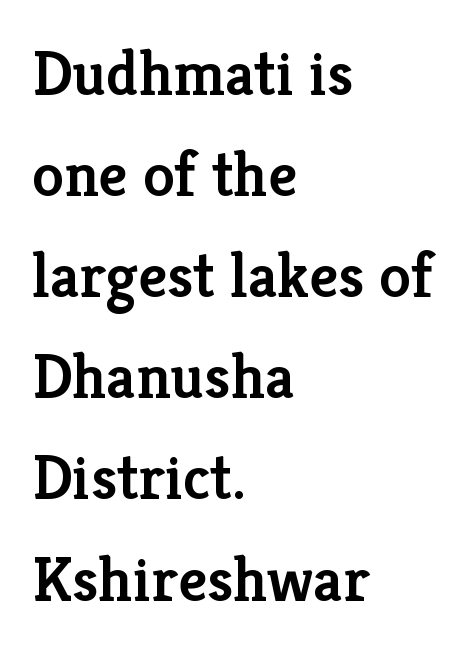
The image shows 64 px semibold serif type, upright; set left-aligned, normal line spacing (1.58x), normal letter spacing, not underlined; low stroke contrast and a medium x-height.
